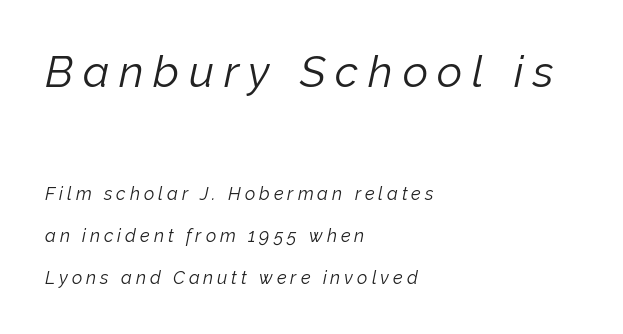
Q: Is the text bold? A: No.
Q: Is the text italic (slanted)? A: Yes, it leans right by about 12 degrees.
Q: Is the text underlined? A: No.
Q: How is the paragraph aligned? A: Left-aligned.
Q: Is the spacing between letters normal or unusually wide? A: Unusually wide.
Q: Is the spacing between lines tight, normal or loose? A: Loose.
Q: Which block of text is set in a larger size, the first (top) or the second (bottom)? A: The first (top) one.
Q: Width (condensed, normal, or wide)? A: Normal.
Q: Stroke contrast? A: Low.
Q: x-height? A: Medium.
Q: Monospaced? A: No.
